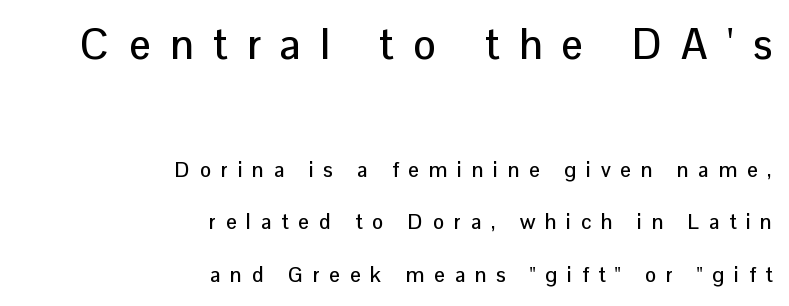
Q: Is the text italic (slanted)? A: No, it is upright.
Q: Is the typeface a serif or a sans-serif typeface? A: Sans-serif.
Q: Is the text underlined? A: No.
Q: How is the paragraph aligned? A: Right-aligned.
Q: Is the spacing between letters normal or unusually wide? A: Unusually wide.
Q: Is the spacing between lines tight, normal or loose? A: Loose.
Q: Which block of text is set in a larger size, the first (top) or the second (bottom)? A: The first (top) one.
Q: Width (condensed, normal, or wide)? A: Normal.
Q: Stroke contrast? A: Low.
Q: x-height? A: Medium.
Q: Monospaced? A: No.
